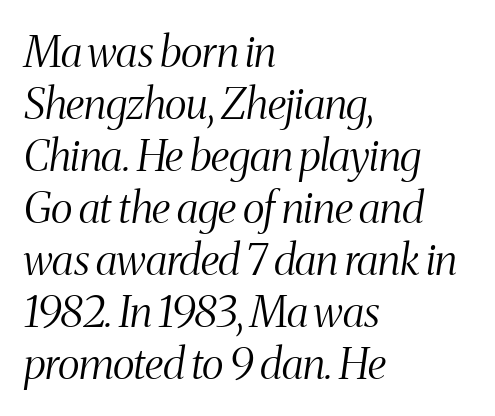
The image shows 43 px light, condensed serif type, italic (leaning right); set left-aligned, line spacing 1.21x, normal letter spacing, not underlined; medium stroke contrast and a medium x-height.
